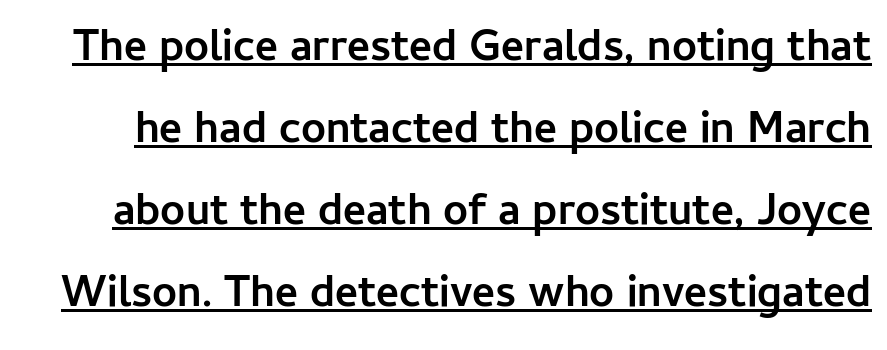
Q: Is the text bold? A: Yes.
Q: Is the text italic (slanted)? A: No, it is upright.
Q: Is the typeface a serif or a sans-serif typeface? A: Sans-serif.
Q: Is the text underlined? A: Yes.
Q: Is the spacing between letters normal or unusually wide? A: Normal.
Q: Width (condensed, normal, or wide)? A: Normal.
Q: Stroke contrast? A: Low.
Q: x-height? A: Medium.
Q: Monospaced? A: No.
